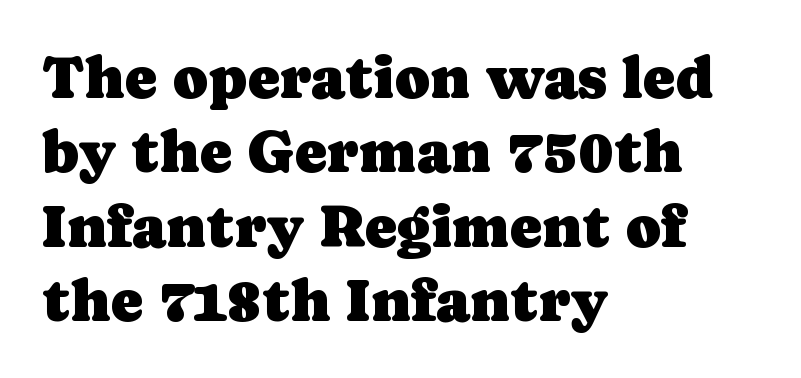
Q: Is the text italic (slanted)? A: No, it is upright.
Q: Is the typeface a serif or a sans-serif typeface? A: Serif.
Q: Is the text underlined? A: No.
Q: How is the paragraph aligned? A: Left-aligned.
Q: Is the spacing between letters normal or unusually wide? A: Normal.
Q: Width (condensed, normal, or wide)? A: Normal.
Q: Stroke contrast? A: Low.
Q: x-height? A: Medium.
Q: Monospaced? A: No.
